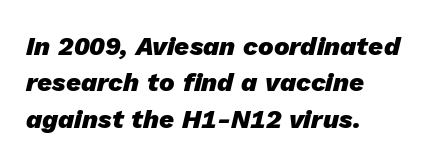
{"italic": "yes", "lean": "right", "slant_degrees": 13, "bold": "yes", "underline": "no", "align": "left", "line_spacing": "normal", "line_spacing_ratio": 1.4, "letter_spacing": "normal", "letter_spacing_em": 0.0, "glyph_px": 26}
